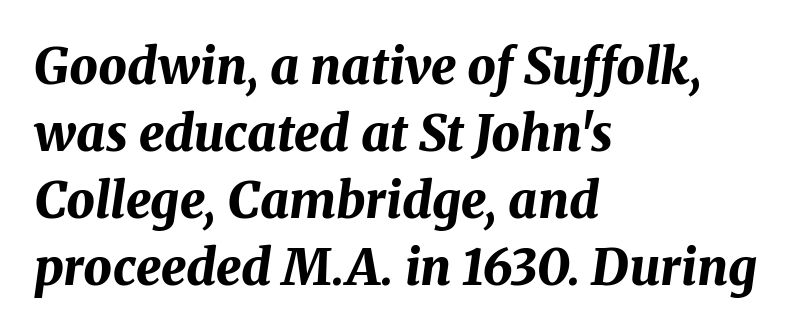
The ragged edge is on the right, which tells us the setting is flush left. Honestly, there is no underline to notice here at all. Heavy-handed strokes throughout: this text is bold. Slanted lettering throughout.
